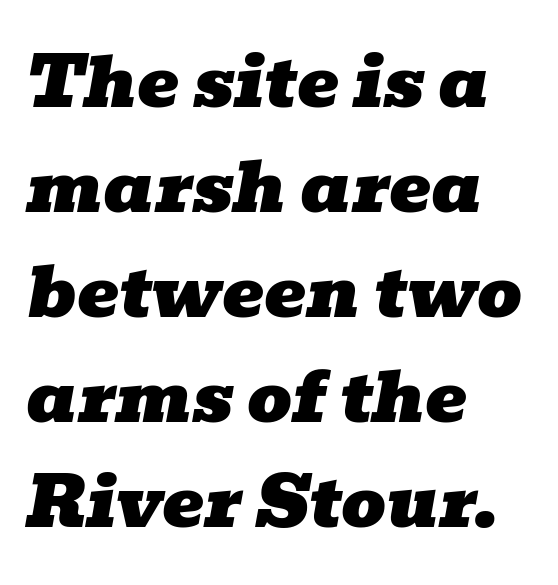
The image shows 70 px wide serif type, italic (leaning right); set left-aligned, normal line spacing (1.5x), normal letter spacing, not underlined; low stroke contrast and a medium x-height.
